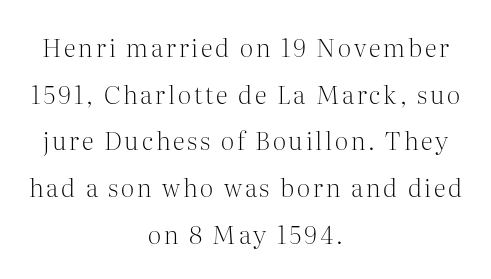
Q: Is the text bold? A: No.
Q: Is the text italic (slanted)? A: No, it is upright.
Q: Is the text underlined? A: No.
Q: How is the paragraph aligned? A: Centered.
